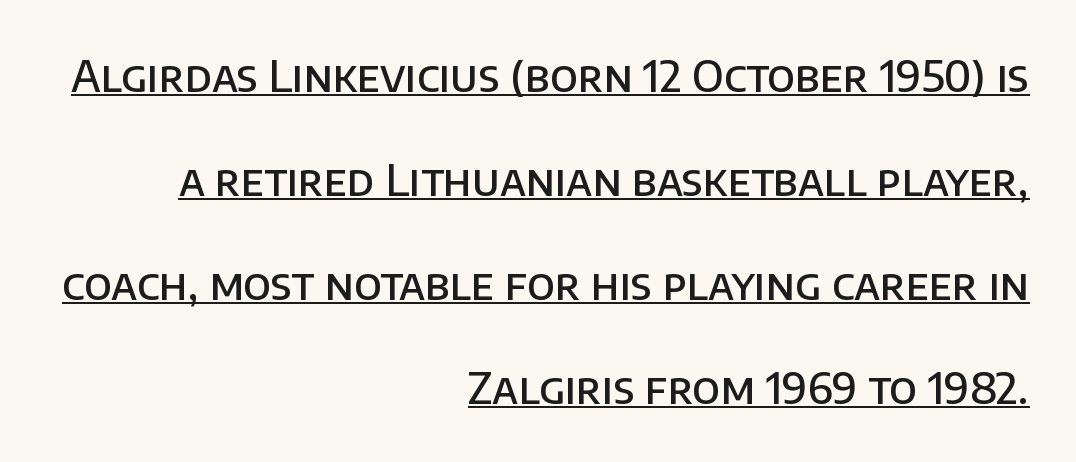
Q: Is the text bold? A: Semi-bold.
Q: Is the text italic (slanted)? A: No, it is upright.
Q: Is the typeface a serif or a sans-serif typeface? A: Sans-serif.
Q: Is the text underlined? A: Yes.
Q: How is the paragraph aligned? A: Right-aligned.
Q: Is the spacing between letters normal or unusually wide? A: Normal.
Q: Is the spacing between lines tight, normal or loose? A: Loose.
Q: Width (condensed, normal, or wide)? A: Normal.
Q: Stroke contrast? A: Low.
Q: x-height? A: Large.
Q: Monospaced? A: No.
